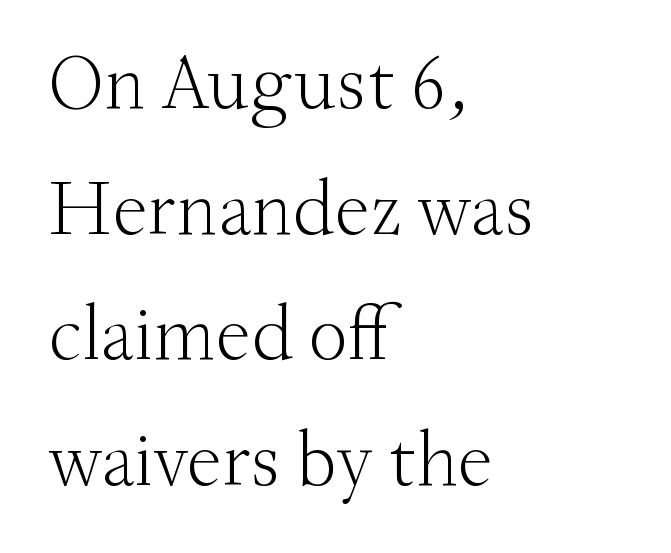
Line beginnings align vertically; line endings do not. The font's upright variant was chosen for this text. Varying glyph widths throughout — classic text-font behaviour. The gap between lines stays unmarked. Here the glyphs are tracked normally, forming tight word shapes. The letters look calm and open, with moderate or lighter stems.
